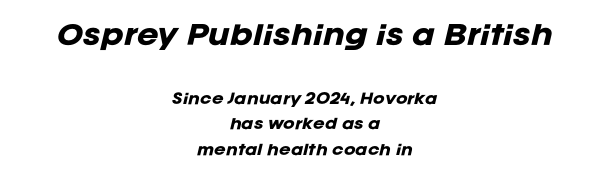
The image shows 26 px bold type, italic (leaning right); set centered, line spacing 1.81x, normal letter spacing, not underlined; the first (top) block is 1.86x larger.
